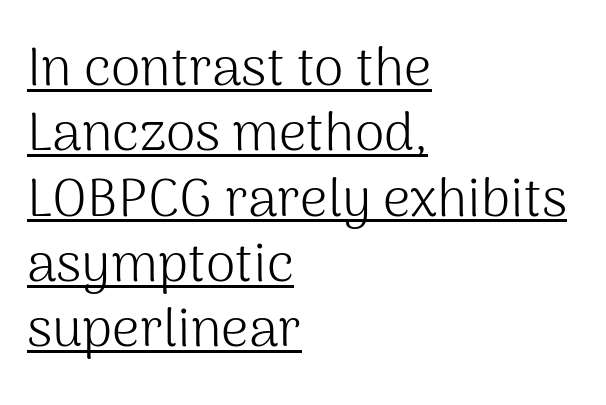
The rendering uses the underline text-decoration. Tracking value appears to be zero — textbook default spacing. Line starts are locked; line ends wander. Type style note: lacks serifs.
